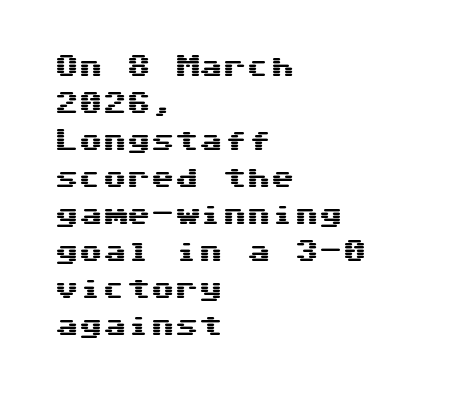
The image shows 24 px text type, upright; set left-aligned, normal line spacing (1.54x), normal letter spacing, not underlined.
